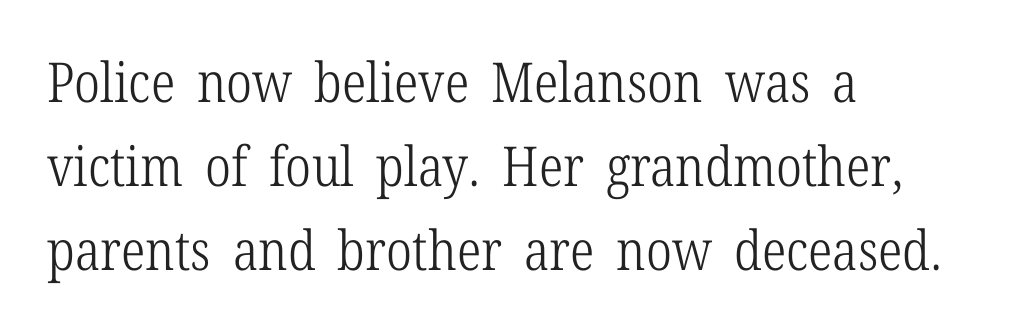
{"serif": "yes", "italic": "no", "bold": "no", "weight": "light", "width": "condensed", "stroke_contrast": "low", "x_height": "medium", "monospaced": "no", "underline": "no", "align": "left", "line_spacing": "normal", "line_spacing_ratio": 1.53, "letter_spacing": "normal", "letter_spacing_em": 0.0, "glyph_px": 55}
